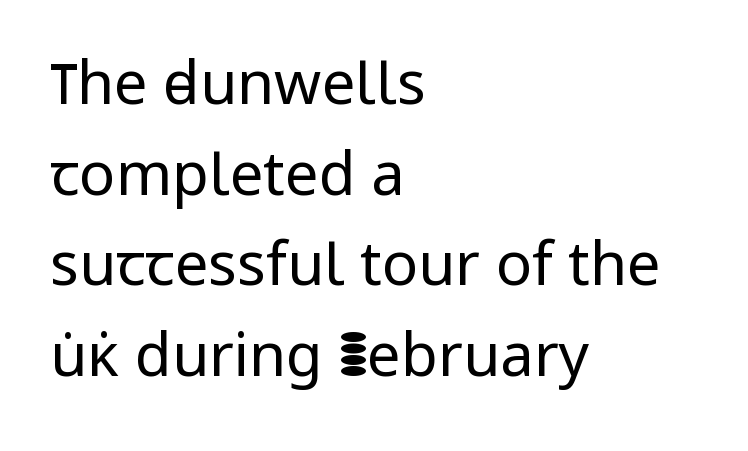
The paragraph shown leans on its left margin. Rendered with straight, roman letterforms. Honestly, there is no underline to notice here at all. Weight: regular or lighter.
